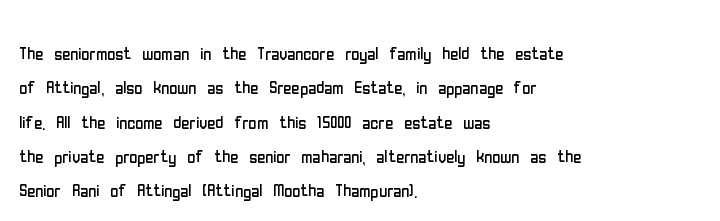
The image shows 22 px text type, upright; set left-aligned, normal line spacing (1.56x), normal letter spacing, not underlined.
